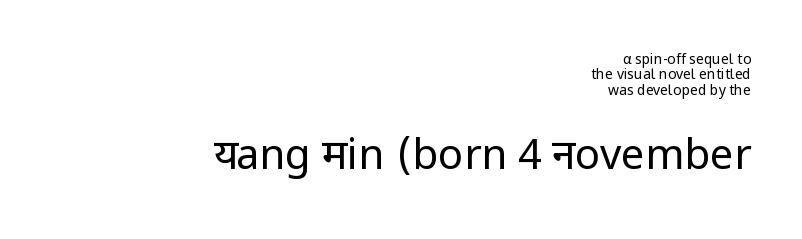
{"serif": "no", "italic": "no", "bold": "no", "weight": "regular", "width": "normal", "stroke_contrast": "low", "x_height": "medium", "monospaced": "no", "underline": "no", "align": "right", "line_spacing": "tight", "line_spacing_ratio": 1.09, "letter_spacing": "normal", "letter_spacing_em": 0.0, "larger_block": "second", "size_ratio": 3.0, "glyph_px": 42}
